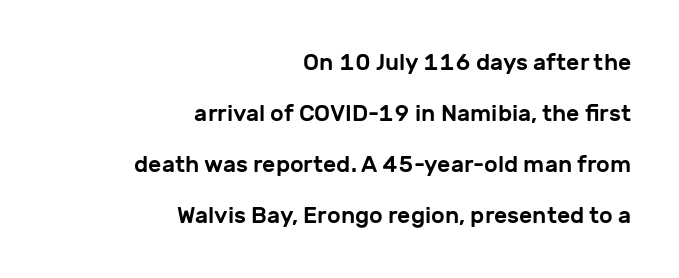
The passage shown has conventional tracking throughout. Notice how the stems are strictly vertical — no italics here. The specimen omits any rule beneath the text block's lines. Successive baselines arrive slowly, with a big drop between each. Typeset ragged left — the right edge is the straight one.
